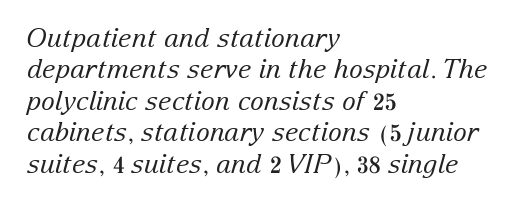
{"italic": "yes", "lean": "right", "slant_degrees": 15, "bold": "no", "underline": "no", "align": "left", "line_spacing_ratio": 1.21, "letter_spacing": "normal", "letter_spacing_em": 0.0, "glyph_px": 26}
